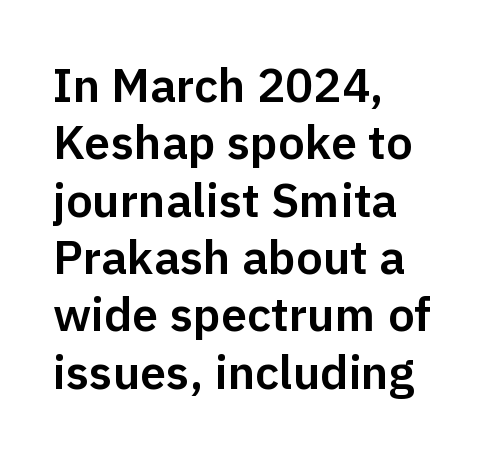
Q: Is the text italic (slanted)? A: No, it is upright.
Q: Is the typeface a serif or a sans-serif typeface? A: Sans-serif.
Q: Is the text underlined? A: No.
Q: How is the paragraph aligned? A: Left-aligned.
Q: Is the spacing between letters normal or unusually wide? A: Normal.
Q: Width (condensed, normal, or wide)? A: Normal.
Q: Stroke contrast? A: Low.
Q: x-height? A: Medium.
Q: Monospaced? A: No.
